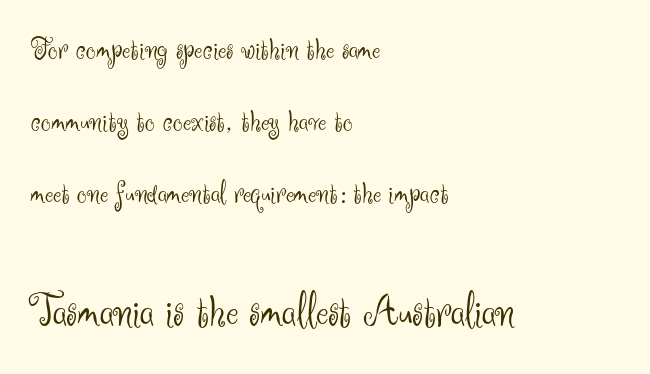
{"serif": "no", "italic": "no", "bold": "no", "weight": "light", "width": "normal", "stroke_contrast": "medium", "x_height": "small", "monospaced": "no", "underline": "no", "align": "left", "line_spacing": "loose", "line_spacing_ratio": 2.32, "letter_spacing": "normal", "letter_spacing_em": 0.0, "larger_block": "second", "size_ratio": 1.52, "glyph_px": 47}
